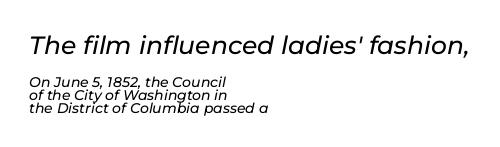
Q: Is the text italic (slanted)? A: Yes, it leans right by about 11 degrees.
Q: Is the text underlined? A: No.
Q: How is the paragraph aligned? A: Left-aligned.
Q: Is the spacing between letters normal or unusually wide? A: Normal.
Q: Is the spacing between lines tight, normal or loose? A: Tight.
Q: Which block of text is set in a larger size, the first (top) or the second (bottom)? A: The first (top) one.
